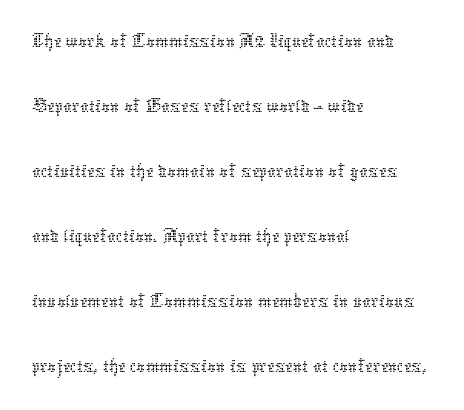
Observe the ordinary spacing: letters are neighbours, not strangers. This rendering features lettering with no underline. The weight would be labelled regular, book, light, or lighter still. Here the designer chose a conventional face with non-uniform glyph widths. Notice how the passage keeps a crisp vertical edge on the left only.
